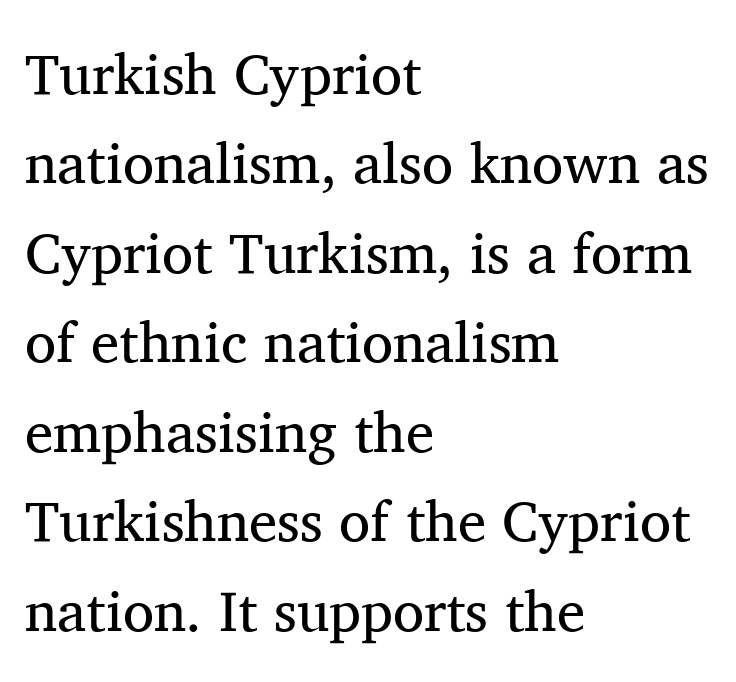
{"serif": "yes", "italic": "no", "bold": "no", "weight": "regular", "width": "normal", "stroke_contrast": "medium", "x_height": "medium", "monospaced": "no", "underline": "no", "align": "left", "line_spacing": "normal", "line_spacing_ratio": 1.57, "letter_spacing": "normal", "letter_spacing_em": 0.0, "glyph_px": 57}
